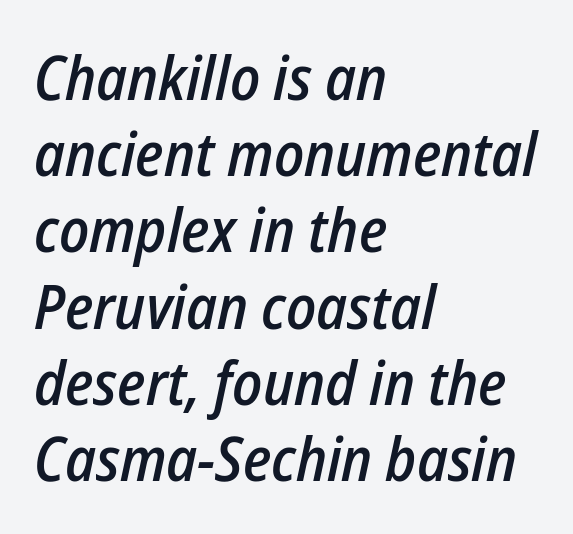
Q: Is the text bold? A: Semi-bold.
Q: Is the text italic (slanted)? A: Yes, it leans right by about 12 degrees.
Q: Is the text underlined? A: No.
Q: How is the paragraph aligned? A: Left-aligned.
Q: Is the spacing between letters normal or unusually wide? A: Normal.
Q: Is the spacing between lines tight, normal or loose? A: Normal.
Q: Width (condensed, normal, or wide)? A: Condensed.
Q: Stroke contrast? A: Low.
Q: x-height? A: Medium.
Q: Monospaced? A: No.
